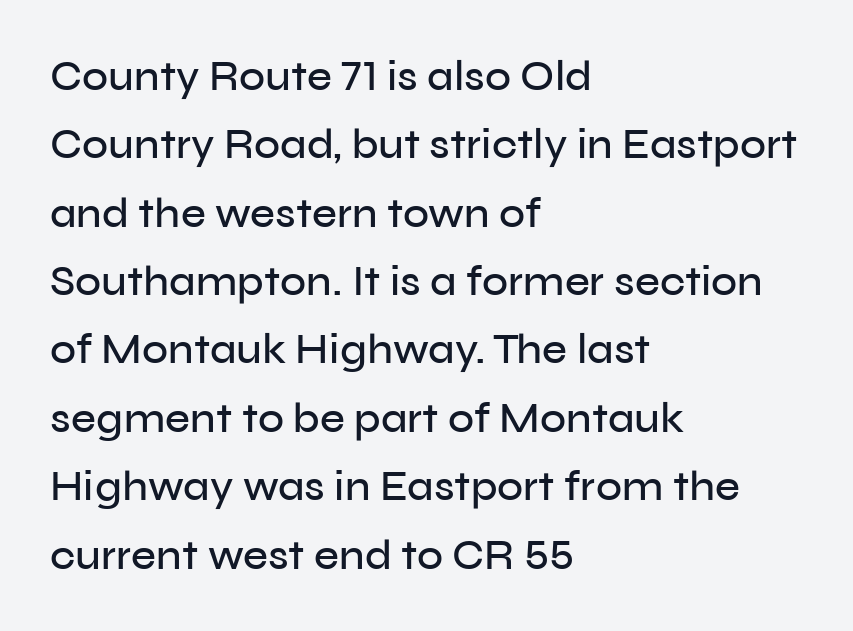
A clean baseline with only descenders dipping below it. Are there feet on the stems? There aren't — it's a sans. If you drew a ruler down the left edge, every line would touch it. Character widths vary here, with narrow letters taking less room than wide ones. Line spacing here is normal.
